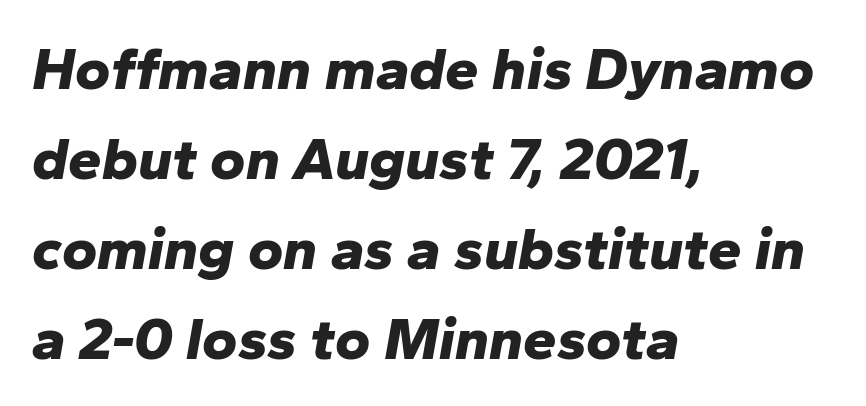
Q: Is the text bold? A: Yes.
Q: Is the text italic (slanted)? A: Yes, it leans right by about 10 degrees.
Q: Is the text underlined? A: No.
Q: How is the paragraph aligned? A: Left-aligned.
Q: Is the spacing between letters normal or unusually wide? A: Normal.
Q: Is the spacing between lines tight, normal or loose? A: Normal.
Q: Width (condensed, normal, or wide)? A: Normal.
Q: Stroke contrast? A: Low.
Q: x-height? A: Medium.
Q: Monospaced? A: No.
